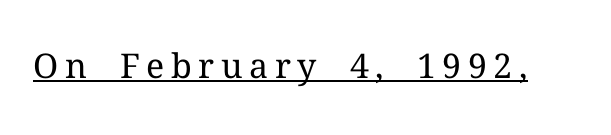
Q: Is the text bold? A: No.
Q: Is the text italic (slanted)? A: No, it is upright.
Q: Is the typeface a serif or a sans-serif typeface? A: Serif.
Q: Is the text underlined? A: Yes.
Q: Width (condensed, normal, or wide)? A: Normal.
Q: Stroke contrast? A: Medium.
Q: x-height? A: Medium.
Q: Monospaced? A: No.
